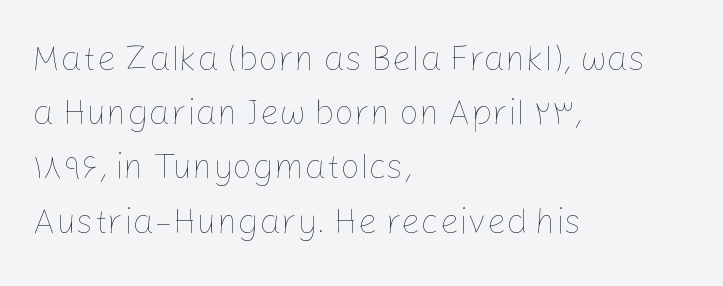
{"italic": "no", "bold": "no", "weight": "thin", "width": "normal", "stroke_contrast": "low", "x_height": "medium", "monospaced": "no", "underline": "no", "align": "left", "line_spacing": "normal", "line_spacing_ratio": 1.55, "letter_spacing": "normal", "letter_spacing_em": 0.0, "glyph_px": 35}
